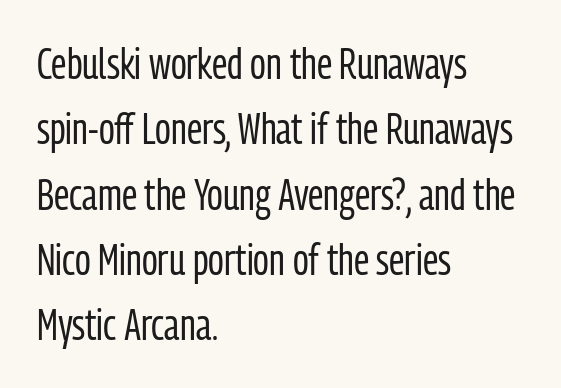
The image shows 43 px regular-weight, condensed sans-serif type, upright; set left-aligned, normal line spacing (1.52x), normal letter spacing, not underlined; low stroke contrast and a medium x-height.
